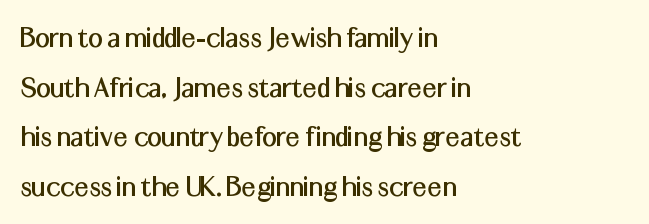
The image shows 32 px sans-serif type, upright; set left-aligned, normal line spacing (1.55x), normal letter spacing, not underlined; medium stroke contrast and a medium x-height.
